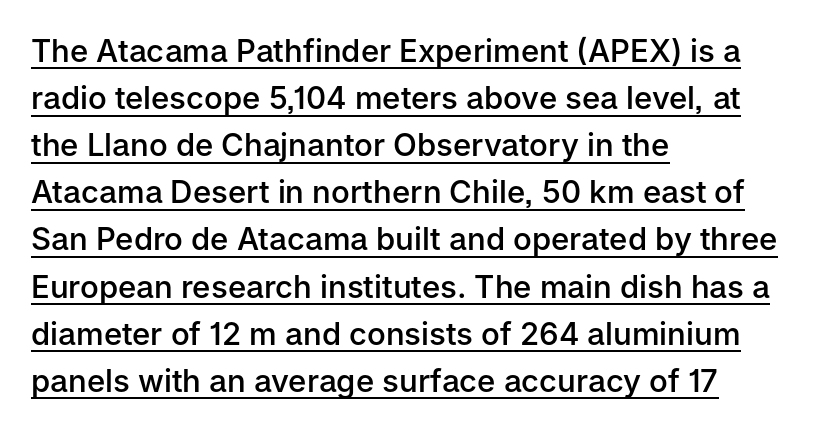
The image shows 31 px semibold sans-serif type, upright; set left-aligned, normal line spacing (1.52x), normal letter spacing, underlined; low stroke contrast and a medium x-height.
